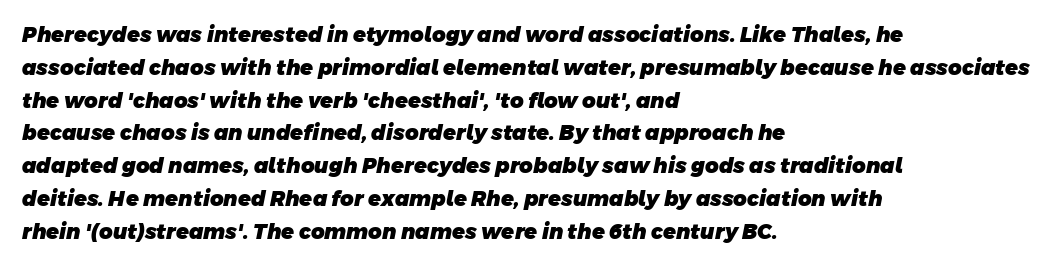
Q: Is the text bold? A: Yes.
Q: Is the text underlined? A: No.
Q: How is the paragraph aligned? A: Left-aligned.
Q: Is the spacing between letters normal or unusually wide? A: Normal.
Q: Is the spacing between lines tight, normal or loose? A: Normal.
